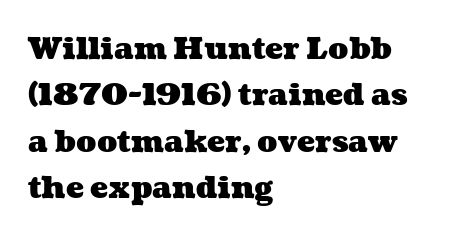
Q: Is the text bold? A: Yes.
Q: Is the text underlined? A: No.
Q: How is the paragraph aligned? A: Left-aligned.
Q: Is the spacing between letters normal or unusually wide? A: Normal.
Q: Is the spacing between lines tight, normal or loose? A: Normal.
Q: Width (condensed, normal, or wide)? A: Wide.
Q: Stroke contrast? A: Medium.
Q: x-height? A: Medium.
Q: Monospaced? A: No.
